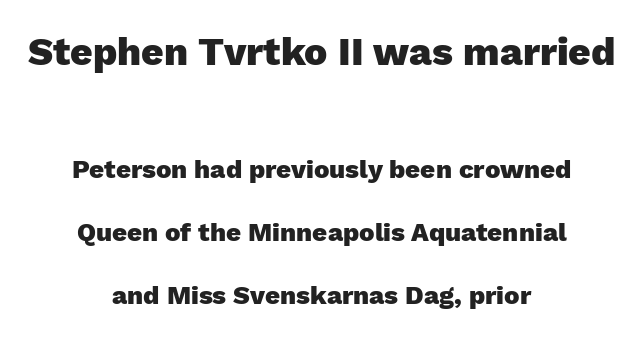
The image shows 39 px heavy sans-serif type, upright; set centered, loose line spacing (2.41x), normal letter spacing, not underlined; the first (top) block is 1.5x larger; low stroke contrast and a medium x-height.
